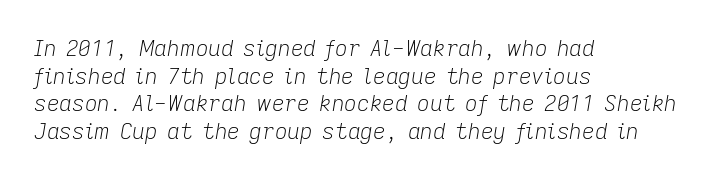
This sample keeps an unexceptional amount of space between lines. The lines are quadded left. Weight class: somewhere from thin through regular. The letterforms sit shoulder to shoulder at normal distance. A bare baseline throughout the passage. Looking at the ascenders, they clearly lean.
